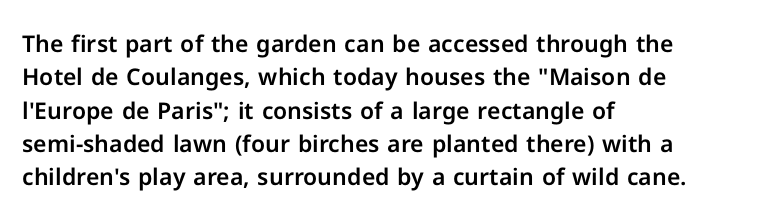
The image shows 23 px text type, upright; set left-aligned, normal line spacing (1.45x), normal letter spacing, not underlined.
